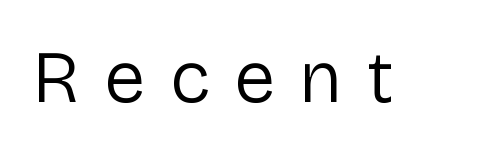
The image shows 74 px regular-weight sans-serif type, upright; set unusually wide letter spacing (+0.33 em), not underlined; low stroke contrast and a medium x-height.
